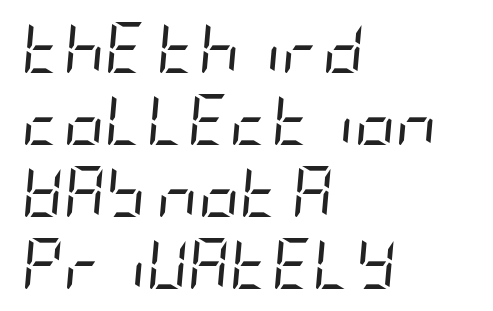
The line-height multiplier appears to be the usual default. You can tell it's italic because the verticals aren't actually vertical. The string is rendered with underlining switched off. What stands out about the letter spacing? Nothing — it is the standard amount. The ragged edge is on the right, which tells us the setting is flush left.
